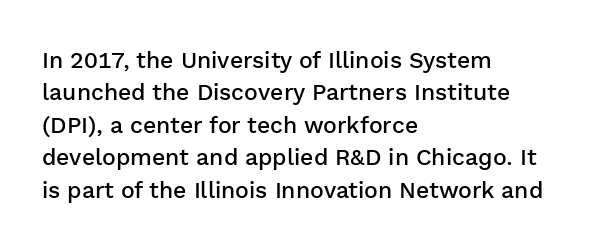
The image shows 23 px text type, upright; set left-aligned, normal line spacing (1.41x), normal letter spacing, not underlined.
